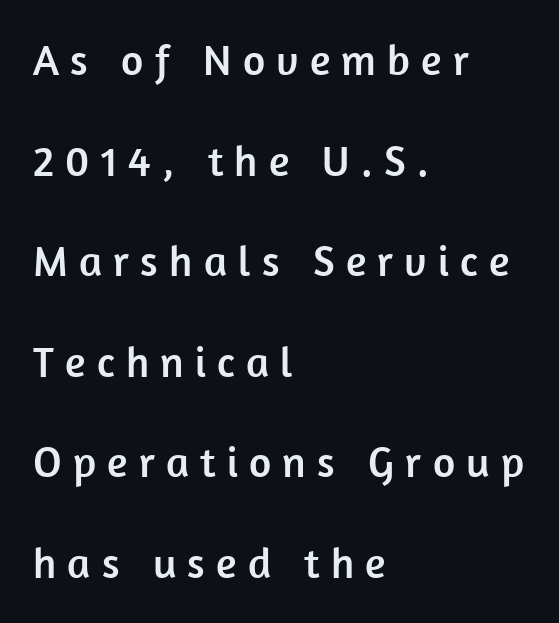
The designer went with a sans here, leaving each stem footless. A classic flush-left, rag-right setting is used for this passage. Anything drawn beneath the words? Only blank space. Regarding leading, the lines here are spaced well apart. You could not count columns in this text — the font is proportionally spaced. No italicization has been applied; the sample stays upright.
